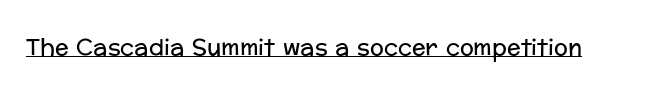
Students, observe the line beneath the letters — that is underlining. You can tell it's not italic because the verticals are truly vertical. Stems here are at most as thick as an everyday book face. Between one letter and the next there's only the usual sliver of space.
